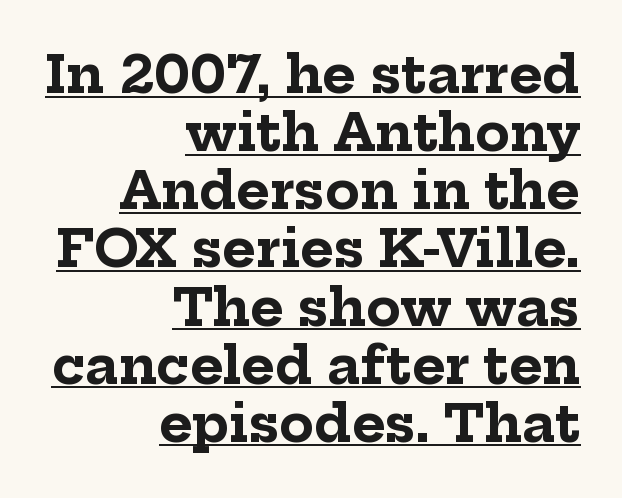
The image shows 51 px bold serif type, upright; set right-aligned, tight line spacing (1.14x), normal letter spacing, underlined; low stroke contrast and a medium x-height.
